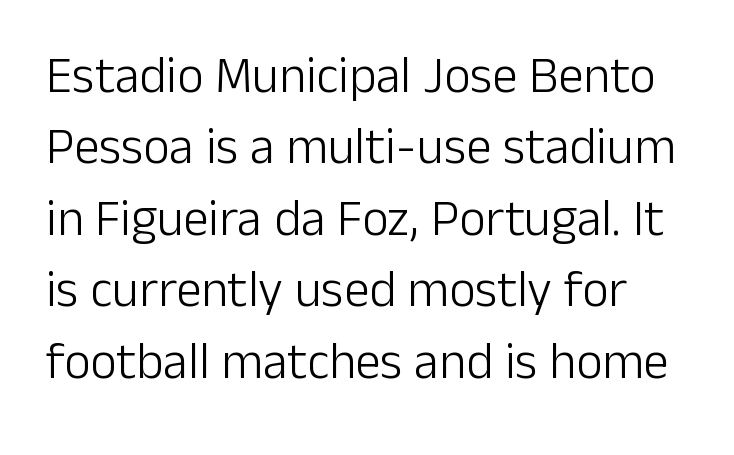
The image shows 51 px light sans-serif type, upright; set normal line spacing (1.4x), normal letter spacing, not underlined; low stroke contrast and a medium x-height.
